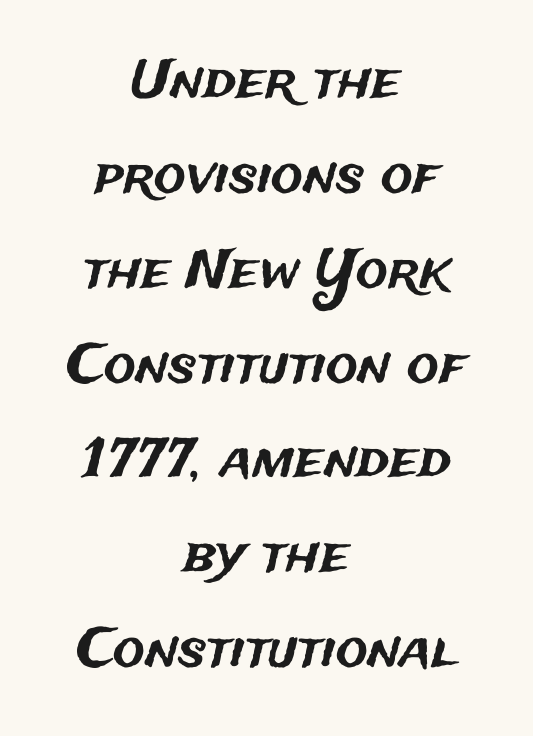
The image shows 53 px sans-serif type; set centered, line spacing 1.79x, normal letter spacing, not underlined; medium stroke contrast and a medium x-height.
